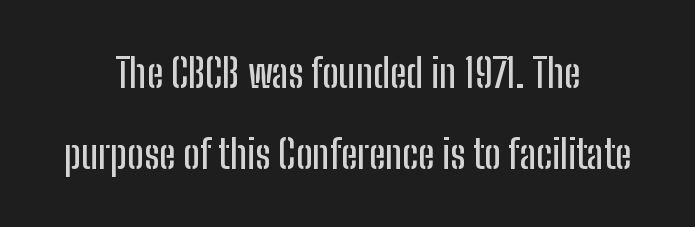
Q: Is the text italic (slanted)? A: No, it is upright.
Q: Is the typeface a serif or a sans-serif typeface? A: Sans-serif.
Q: Is the text underlined? A: No.
Q: How is the paragraph aligned? A: Centered.
Q: Is the spacing between letters normal or unusually wide? A: Normal.
Q: Is the spacing between lines tight, normal or loose? A: Loose.
Q: Width (condensed, normal, or wide)? A: Condensed.
Q: Stroke contrast? A: Low.
Q: x-height? A: Medium.
Q: Monospaced? A: No.
